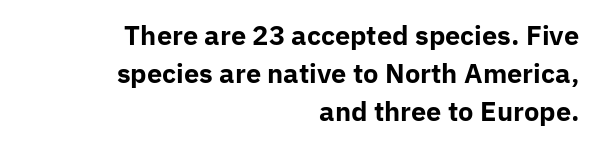
{"italic": "no", "bold": "yes", "underline": "no", "align": "right", "line_spacing": "normal", "line_spacing_ratio": 1.47, "letter_spacing": "normal", "letter_spacing_em": 0.0, "glyph_px": 26}
